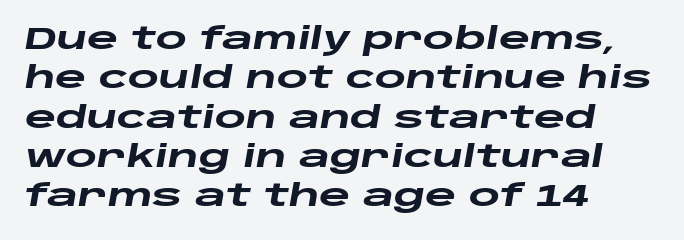
Q: Is the text bold? A: Yes.
Q: Is the text italic (slanted)? A: Yes, it leans right by about 10 degrees.
Q: Is the text underlined? A: No.
Q: How is the paragraph aligned? A: Left-aligned.
Q: Is the spacing between letters normal or unusually wide? A: Normal.
Q: Is the spacing between lines tight, normal or loose? A: Normal.
Q: Width (condensed, normal, or wide)? A: Wide.
Q: Stroke contrast? A: Low.
Q: x-height? A: Large.
Q: Monospaced? A: No.
